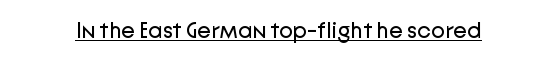
{"italic": "no", "bold": "no", "underline": "yes", "letter_spacing": "normal", "letter_spacing_em": 0.0, "glyph_px": 23}
